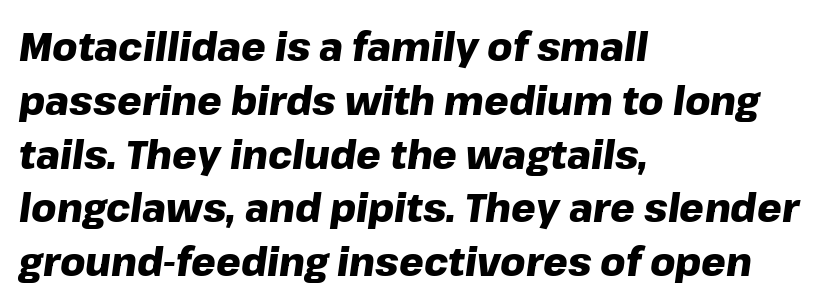
You could not count columns in this text — the font is proportionally spaced. Summary of weight: heavy, a full bold. Default kerning and tracking; the words read as compact shapes. The text carries the slant typical of an italic or oblique font. Clear beneath every line of the passage. Leading: standard.
